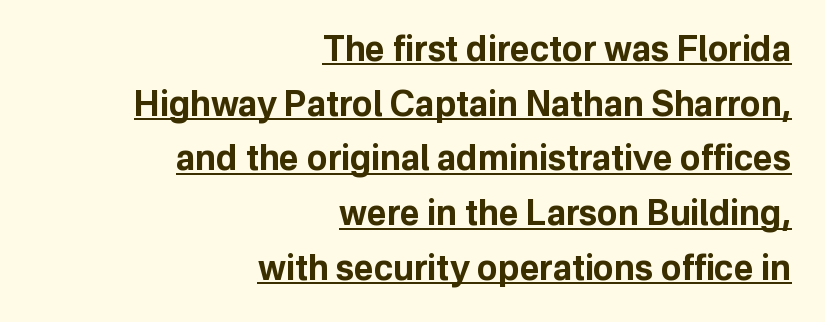
Q: Is the text bold? A: Yes.
Q: Is the text italic (slanted)? A: No, it is upright.
Q: Is the typeface a serif or a sans-serif typeface? A: Sans-serif.
Q: Is the text underlined? A: Yes.
Q: How is the paragraph aligned? A: Right-aligned.
Q: Is the spacing between letters normal or unusually wide? A: Normal.
Q: Is the spacing between lines tight, normal or loose? A: Normal.
Q: Width (condensed, normal, or wide)? A: Normal.
Q: Stroke contrast? A: Low.
Q: x-height? A: Medium.
Q: Monospaced? A: No.
